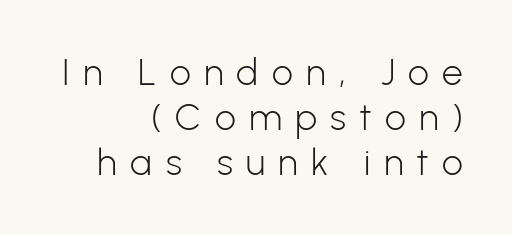
Q: Is the text bold? A: No.
Q: Is the text italic (slanted)? A: No, it is upright.
Q: Is the typeface a serif or a sans-serif typeface? A: Sans-serif.
Q: Is the text underlined? A: No.
Q: How is the paragraph aligned? A: Right-aligned.
Q: Is the spacing between letters normal or unusually wide? A: Unusually wide.
Q: Width (condensed, normal, or wide)? A: Normal.
Q: Stroke contrast? A: Low.
Q: x-height? A: Medium.
Q: Monospaced? A: No.
